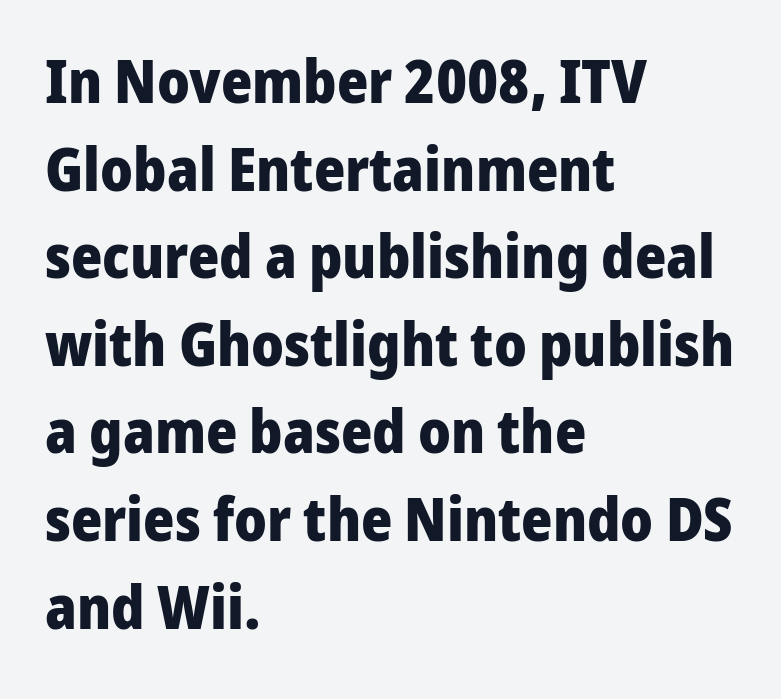
Leading: standard. What stands out about the letter spacing? Nothing — it is the standard amount. This is the regular roman posture of the typeface. The rendering uses natural spacing where letterforms have individual widths.
